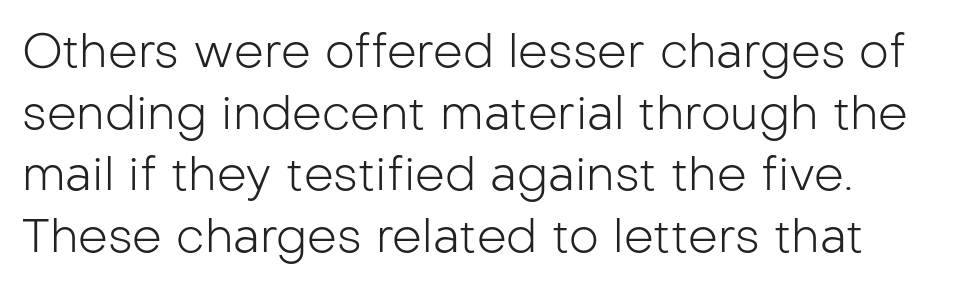
Q: Is the text bold? A: No.
Q: Is the text italic (slanted)? A: No, it is upright.
Q: Is the typeface a serif or a sans-serif typeface? A: Sans-serif.
Q: Is the text underlined? A: No.
Q: Is the spacing between letters normal or unusually wide? A: Normal.
Q: Is the spacing between lines tight, normal or loose? A: Normal.
Q: Width (condensed, normal, or wide)? A: Normal.
Q: Stroke contrast? A: Low.
Q: x-height? A: Medium.
Q: Monospaced? A: No.
